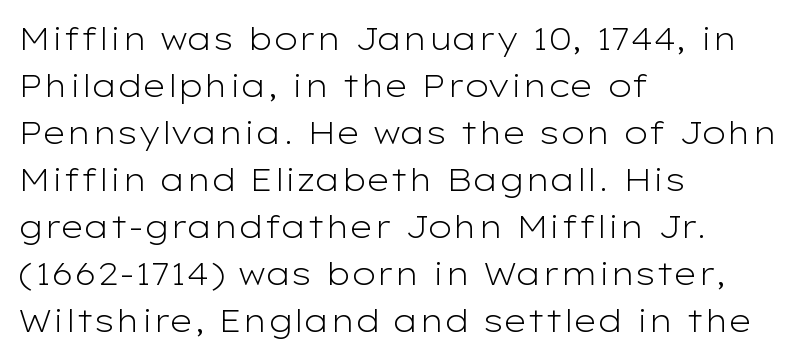
To sum up the face: it is a sans, with no serifs. Every row of glyphs begins at an identical x-position on the left. There is no visible air inserted between adjacent glyphs. Descenders are the only things crossing below the line. The font's upright variant was chosen for this text. The font is comparable to plain body text, perhaps lighter.
